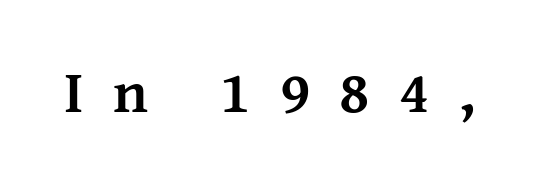
Q: Is the text bold? A: Yes.
Q: Is the text italic (slanted)? A: No, it is upright.
Q: Is the typeface a serif or a sans-serif typeface? A: Serif.
Q: Is the text underlined? A: No.
Q: Is the spacing between letters normal or unusually wide? A: Unusually wide.
Q: Width (condensed, normal, or wide)? A: Normal.
Q: Stroke contrast? A: Medium.
Q: x-height? A: Medium.
Q: Monospaced? A: No.
